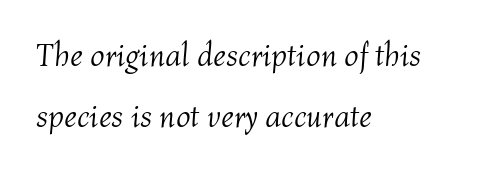
Looks like regular typesetting: each glyph gets only the width it needs. Whoever set this chose breathing room over compactness in the vertical rhythm. No chunkiness to these letters — they're not bold. Compared with typical body copy, the letter spacing here is the same. Teacher's note: observe the even left margin — that is flush-left alignment. The font's italic variant was chosen for this text.
